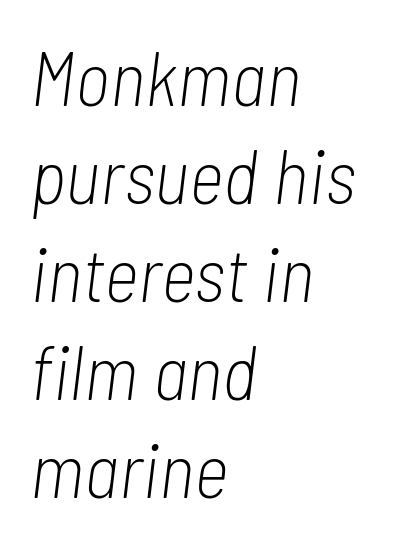
{"italic": "yes", "lean": "right", "slant_degrees": 7, "bold": "no", "weight": "light", "width": "condensed", "stroke_contrast": "low", "x_height": "medium", "monospaced": "no", "underline": "no", "align": "left", "line_spacing": "normal", "line_spacing_ratio": 1.29, "letter_spacing": "normal", "letter_spacing_em": 0.0, "glyph_px": 76}
